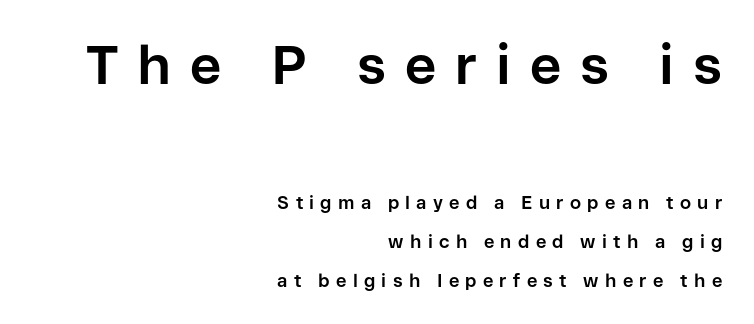
All the whitespace from short lines collects on the left. The rendering uses natural spacing where letterforms have individual widths. Characters remain perfectly vertical along every line. Just letters on the line, the space beneath them empty. Spacing between characters has been opened up far beyond the box default. Airy leading.
